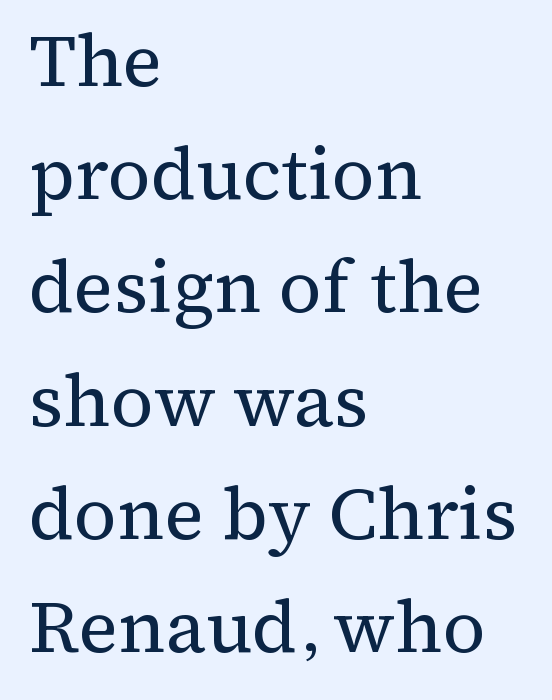
Q: Is the text bold? A: No.
Q: Is the text italic (slanted)? A: No, it is upright.
Q: Is the typeface a serif or a sans-serif typeface? A: Serif.
Q: Is the text underlined? A: No.
Q: How is the paragraph aligned? A: Left-aligned.
Q: Is the spacing between letters normal or unusually wide? A: Normal.
Q: Is the spacing between lines tight, normal or loose? A: Normal.
Q: Width (condensed, normal, or wide)? A: Normal.
Q: Stroke contrast? A: Medium.
Q: x-height? A: Medium.
Q: Monospaced? A: No.
